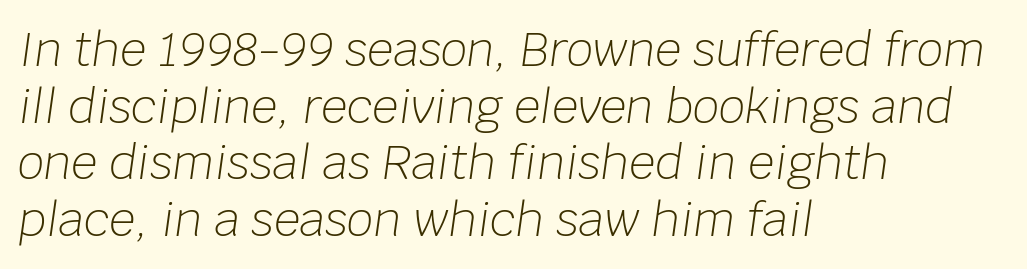
Q: Is the text bold? A: No.
Q: Is the text italic (slanted)? A: Yes, it leans right by about 8 degrees.
Q: Is the text underlined? A: No.
Q: How is the paragraph aligned? A: Left-aligned.
Q: Is the spacing between letters normal or unusually wide? A: Normal.
Q: Width (condensed, normal, or wide)? A: Normal.
Q: Stroke contrast? A: Low.
Q: x-height? A: Large.
Q: Monospaced? A: No.
